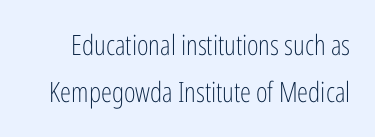
Q: Is the text bold? A: No.
Q: Is the text italic (slanted)? A: No, it is upright.
Q: Is the typeface a serif or a sans-serif typeface? A: Sans-serif.
Q: Is the text underlined? A: No.
Q: Is the spacing between letters normal or unusually wide? A: Normal.
Q: Is the spacing between lines tight, normal or loose? A: Normal.
Q: Width (condensed, normal, or wide)? A: Condensed.
Q: Stroke contrast? A: Low.
Q: x-height? A: Medium.
Q: Monospaced? A: No.
